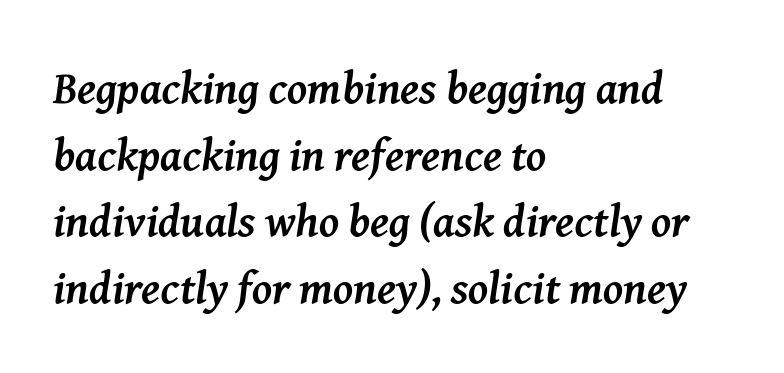
Type without underlining. The setting favours the left margin, as ordinary paragraphs usually do. Look at the tracking — it's just the regular setting, nothing added. Quick note: italic. The face used here is proportionally spaced, like ordinary book or web type. Does the type have serifs? Yes, each stem ends in a small foot.
